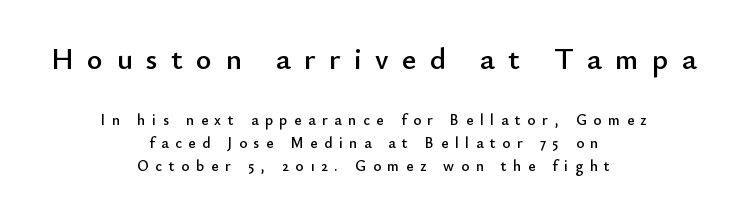
Q: Is the text italic (slanted)? A: No, it is upright.
Q: Is the typeface a serif or a sans-serif typeface? A: Sans-serif.
Q: Is the text underlined? A: No.
Q: How is the paragraph aligned? A: Centered.
Q: Is the spacing between letters normal or unusually wide? A: Unusually wide.
Q: Is the spacing between lines tight, normal or loose? A: Normal.
Q: Which block of text is set in a larger size, the first (top) or the second (bottom)? A: The first (top) one.
Q: Width (condensed, normal, or wide)? A: Normal.
Q: Stroke contrast? A: Low.
Q: x-height? A: Small.
Q: Monospaced? A: No.
